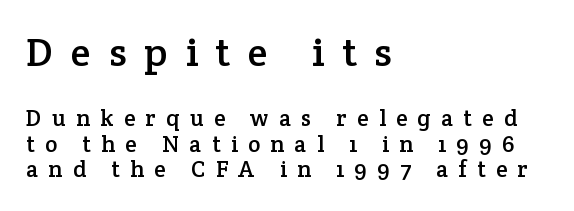
The image shows 40 px serif type, upright; set left-aligned, tight line spacing (1.12x), unusually wide letter spacing (+0.45 em), not underlined; the first (top) block is 1.74x larger; low stroke contrast and a medium x-height.
